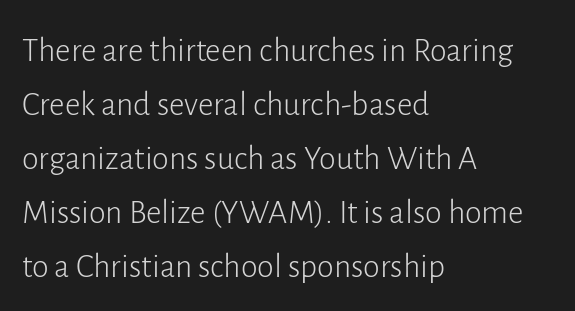
The image shows 34 px light sans-serif type, upright; set left-aligned, normal line spacing (1.59x), normal letter spacing, not underlined; low stroke contrast and a medium x-height.
